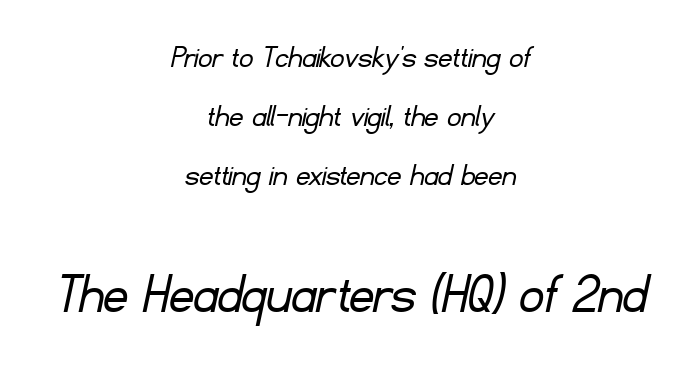
{"serif": "no", "bold": "no", "weight": "light", "width": "normal", "stroke_contrast": "low", "x_height": "small", "monospaced": "no", "underline": "no", "align": "center", "line_spacing_ratio": 1.73, "letter_spacing": "normal", "letter_spacing_em": 0.0, "larger_block": "second", "size_ratio": 1.76, "glyph_px": 60}
